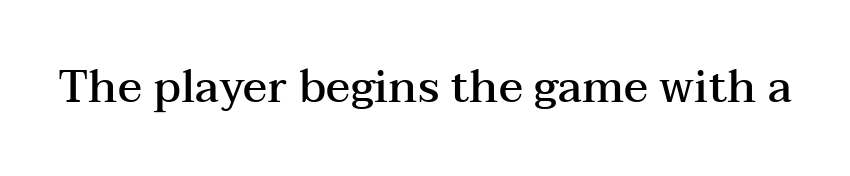
{"serif": "yes", "italic": "no", "bold": "semi", "weight": "semibold", "width": "wide", "stroke_contrast": "medium", "x_height": "medium", "monospaced": "no", "underline": "no", "letter_spacing": "normal", "letter_spacing_em": 0.0, "glyph_px": 45}
